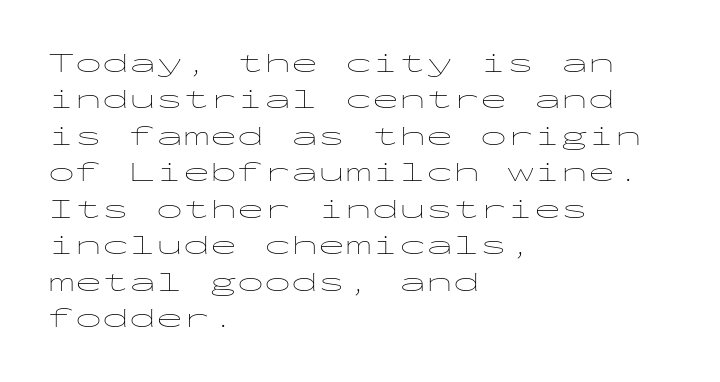
Upright lettering throughout. Reading down the column, the eye jumps a familiar distance to each next line. The typesetting does not lean heavy: it is not bold. Horizontal alignment here is leftward, the default for most running prose. The space directly below the letters is spotless. Glyph-to-glyph distance matches everyday printed text.
